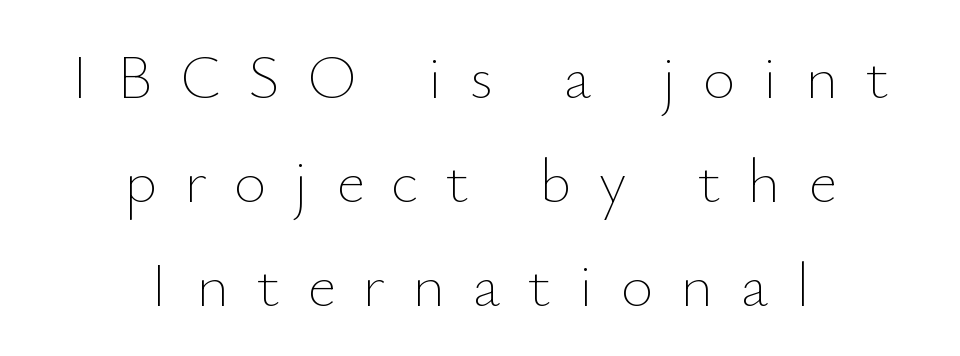
Q: Is the text bold? A: No.
Q: Is the text italic (slanted)? A: No, it is upright.
Q: Is the text underlined? A: No.
Q: How is the paragraph aligned? A: Centered.
Q: Is the spacing between letters normal or unusually wide? A: Unusually wide.
Q: Is the spacing between lines tight, normal or loose? A: Normal.
Q: Width (condensed, normal, or wide)? A: Normal.
Q: Stroke contrast? A: Low.
Q: x-height? A: Small.
Q: Monospaced? A: No.
